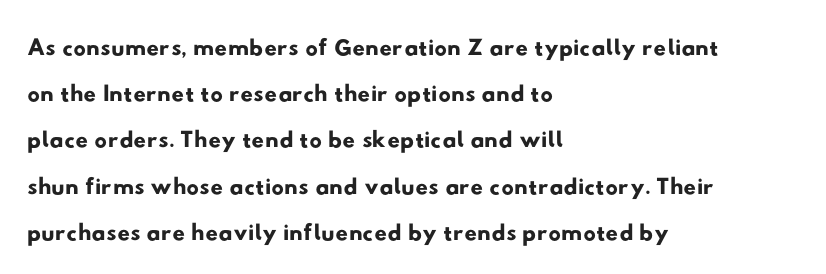
Q: Is the typeface a serif or a sans-serif typeface? A: Sans-serif.
Q: Is the text underlined? A: No.
Q: How is the paragraph aligned? A: Left-aligned.
Q: Is the spacing between letters normal or unusually wide? A: Normal.
Q: Is the spacing between lines tight, normal or loose? A: Normal.
Q: Width (condensed, normal, or wide)? A: Wide.
Q: Stroke contrast? A: Low.
Q: x-height? A: Small.
Q: Monospaced? A: No.
